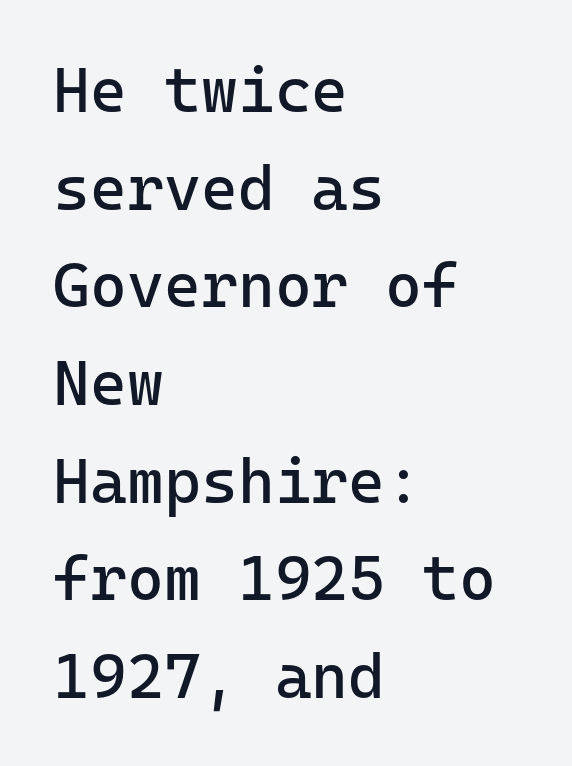
The image shows 63 px regular-weight sans-serif type, upright, monospaced; set left-aligned, normal line spacing (1.55x), normal letter spacing, not underlined; low stroke contrast and a medium x-height.
